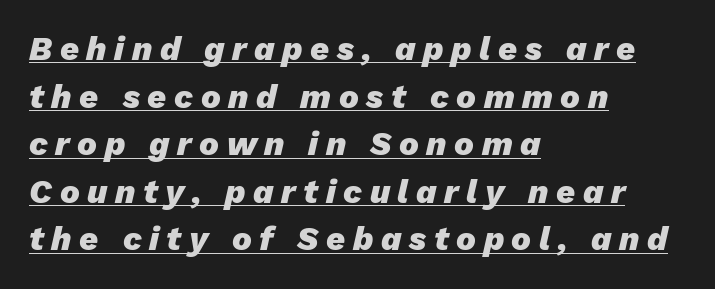
Q: Is the text bold? A: Yes.
Q: Is the text italic (slanted)? A: Yes, it leans right by about 13 degrees.
Q: Is the text underlined? A: Yes.
Q: How is the paragraph aligned? A: Left-aligned.
Q: Is the spacing between letters normal or unusually wide? A: Unusually wide.
Q: Is the spacing between lines tight, normal or loose? A: Normal.
Q: Width (condensed, normal, or wide)? A: Normal.
Q: Stroke contrast? A: Low.
Q: x-height? A: Medium.
Q: Monospaced? A: No.
